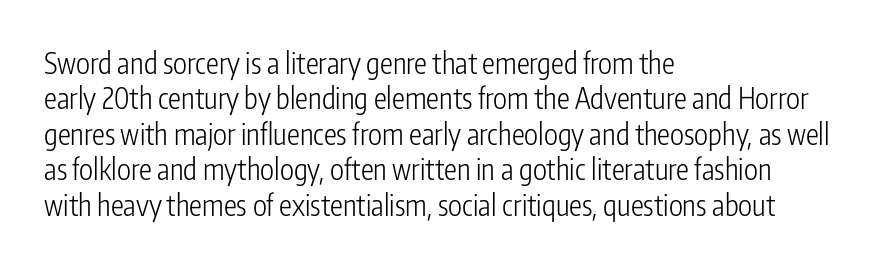
Q: Is the text bold? A: No.
Q: Is the text italic (slanted)? A: No, it is upright.
Q: Is the typeface a serif or a sans-serif typeface? A: Sans-serif.
Q: Is the text underlined? A: No.
Q: How is the paragraph aligned? A: Left-aligned.
Q: Is the spacing between letters normal or unusually wide? A: Normal.
Q: Width (condensed, normal, or wide)? A: Condensed.
Q: Stroke contrast? A: Low.
Q: x-height? A: Medium.
Q: Monospaced? A: No.
